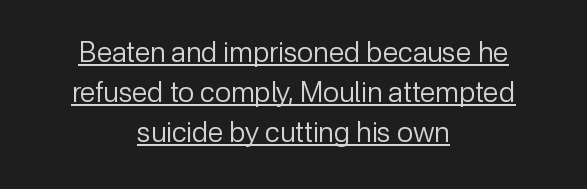
{"serif": "no", "italic": "no", "bold": "no", "weight": "regular", "width": "normal", "stroke_contrast": "low", "x_height": "medium", "monospaced": "no", "underline": "yes", "align": "center", "line_spacing": "normal", "line_spacing_ratio": 1.42, "letter_spacing": "normal", "letter_spacing_em": 0.0, "glyph_px": 28}
